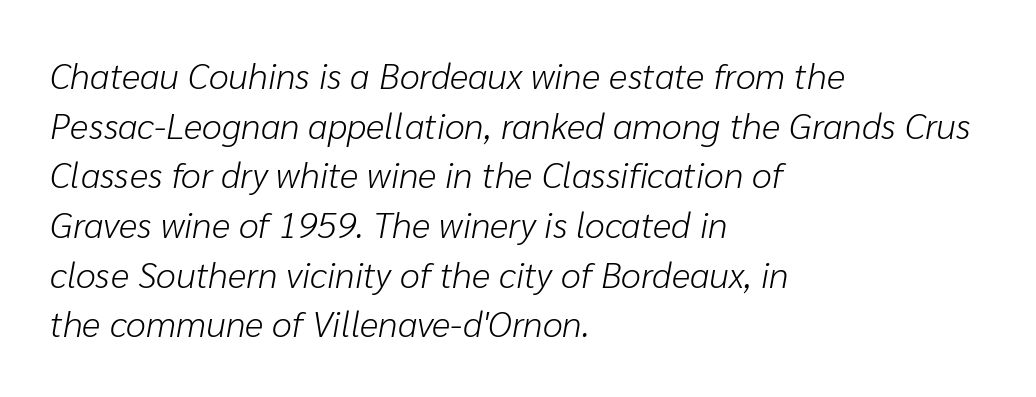
{"italic": "yes", "lean": "right", "slant_degrees": 10, "bold": "no", "weight": "light", "width": "normal", "stroke_contrast": "low", "x_height": "medium", "monospaced": "no", "underline": "no", "align": "left", "line_spacing": "normal", "line_spacing_ratio": 1.38, "letter_spacing": "normal", "letter_spacing_em": 0.0, "glyph_px": 36}
